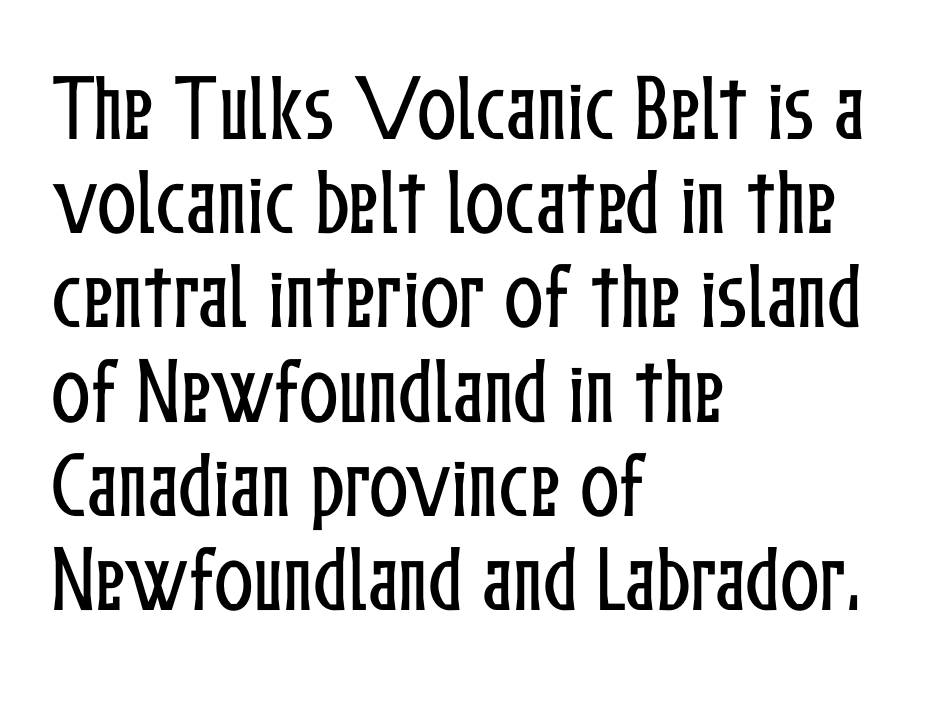
{"italic": "no", "width": "condensed", "stroke_contrast": "low", "x_height": "medium", "monospaced": "no", "underline": "no", "align": "left", "line_spacing": "normal", "line_spacing_ratio": 1.29, "letter_spacing": "normal", "letter_spacing_em": 0.0, "glyph_px": 73}
